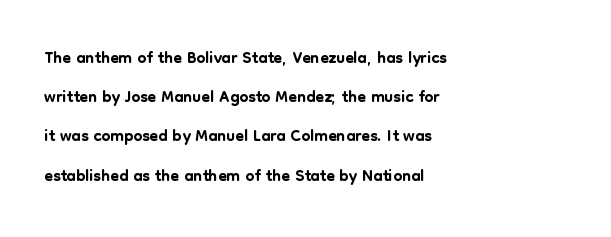
Q: Is the text italic (slanted)? A: No, it is upright.
Q: Is the text underlined? A: No.
Q: How is the paragraph aligned? A: Left-aligned.
Q: Is the spacing between letters normal or unusually wide? A: Normal.
Q: Is the spacing between lines tight, normal or loose? A: Normal.
